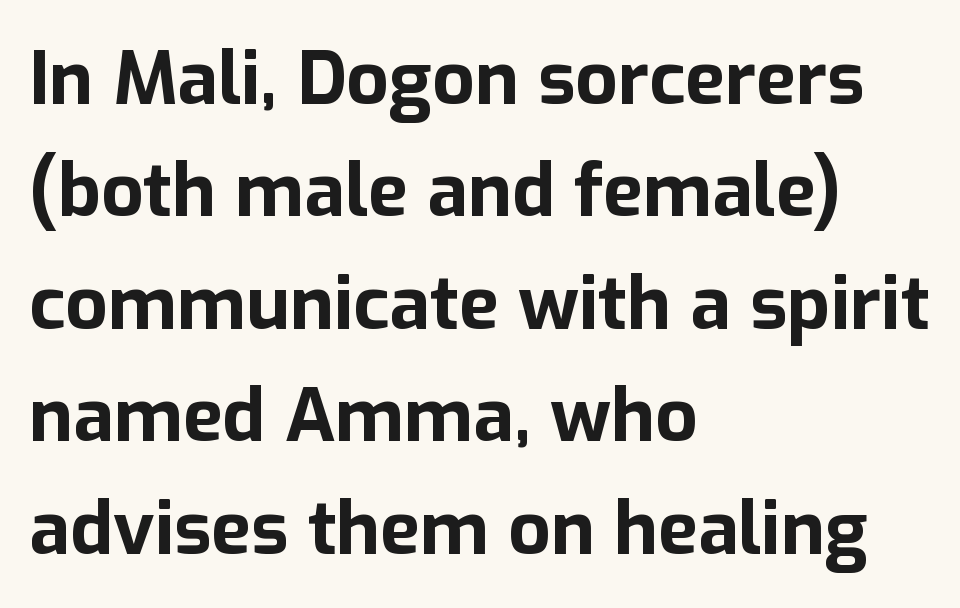
{"serif": "no", "italic": "no", "bold": "yes", "weight": "bold", "width": "normal", "stroke_contrast": "low", "x_height": "medium", "monospaced": "no", "underline": "no", "align": "left", "line_spacing": "normal", "line_spacing_ratio": 1.52, "letter_spacing": "normal", "letter_spacing_em": 0.0, "glyph_px": 74}
